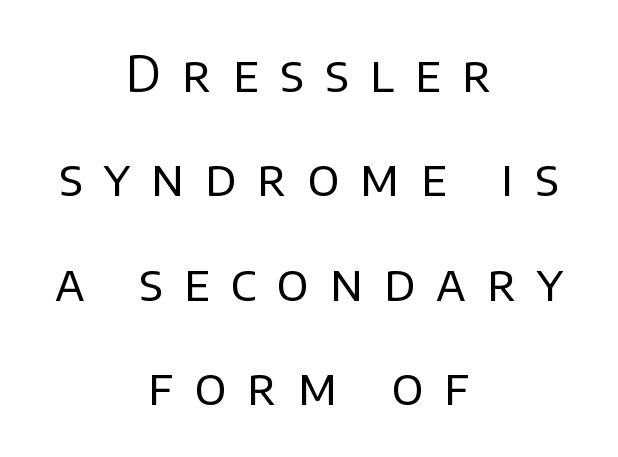
{"serif": "no", "italic": "no", "bold": "no", "weight": "regular", "width": "normal", "stroke_contrast": "low", "x_height": "large", "monospaced": "no", "underline": "no", "align": "center", "line_spacing": "loose", "line_spacing_ratio": 2.09, "letter_spacing": "wide", "letter_spacing_em": 0.42, "glyph_px": 50}
